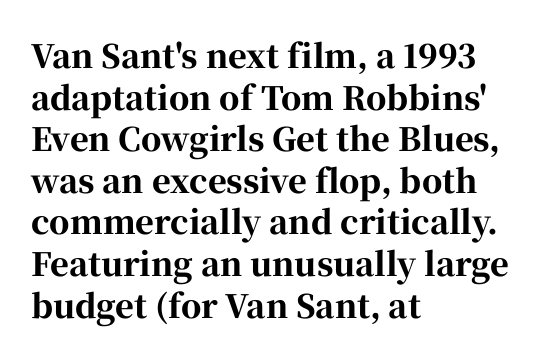
The image shows 32 px bold serif type, upright; set left-aligned, normal line spacing (1.3x), normal letter spacing, not underlined; high stroke contrast and a medium x-height.
